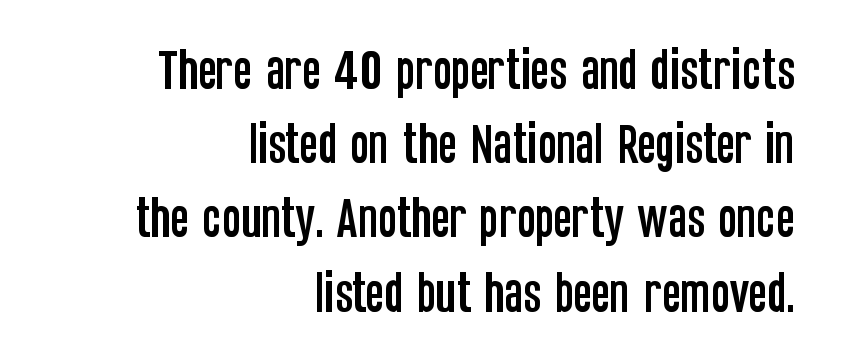
{"serif": "no", "italic": "no", "width": "condensed", "stroke_contrast": "low", "x_height": "large", "monospaced": "no", "underline": "no", "align": "right", "line_spacing": "normal", "line_spacing_ratio": 1.65, "letter_spacing": "normal", "letter_spacing_em": 0.0, "glyph_px": 45}
